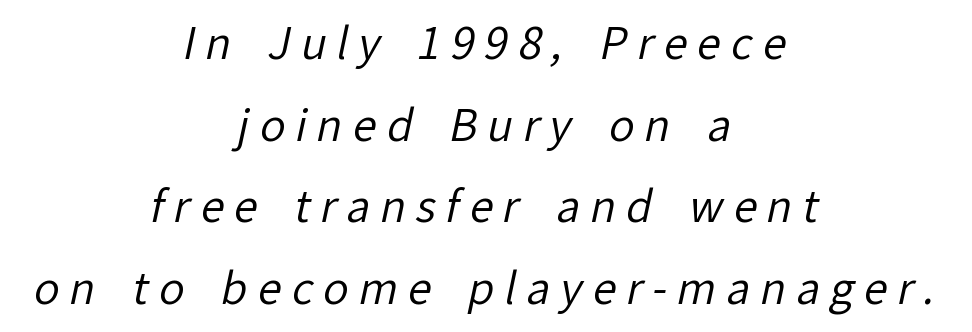
{"serif": "no", "bold": "no", "weight": "regular", "width": "normal", "stroke_contrast": "low", "x_height": "medium", "monospaced": "no", "underline": "no", "align": "center", "line_spacing": "loose", "line_spacing_ratio": 1.9, "letter_spacing": "wide", "letter_spacing_em": 0.23, "glyph_px": 43}
